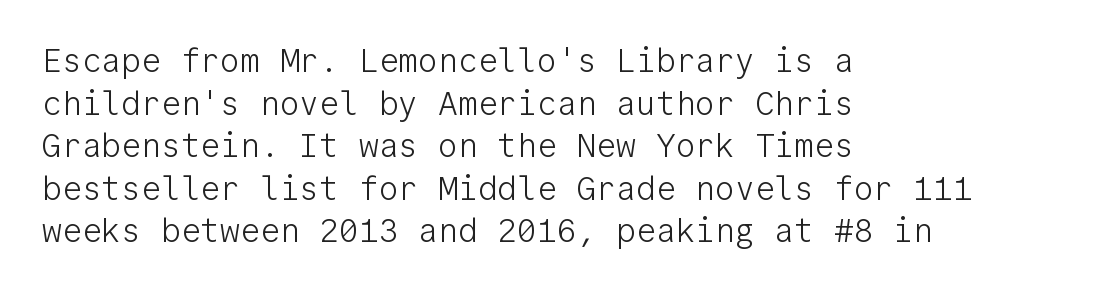
The image shows 33 px light sans-serif type, upright, monospaced; set left-aligned, normal line spacing (1.29x), normal letter spacing, not underlined; low stroke contrast and a medium x-height.
